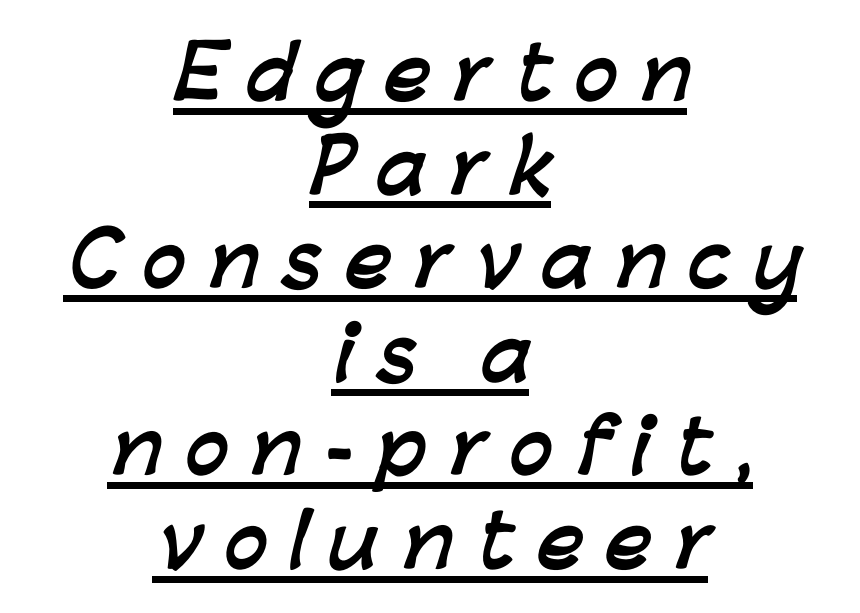
Q: Is the text bold? A: Yes.
Q: Is the typeface a serif or a sans-serif typeface? A: Sans-serif.
Q: Is the text underlined? A: Yes.
Q: How is the paragraph aligned? A: Centered.
Q: Is the spacing between letters normal or unusually wide? A: Unusually wide.
Q: Is the spacing between lines tight, normal or loose? A: Normal.
Q: Width (condensed, normal, or wide)? A: Normal.
Q: Stroke contrast? A: Low.
Q: x-height? A: Medium.
Q: Monospaced? A: No.
